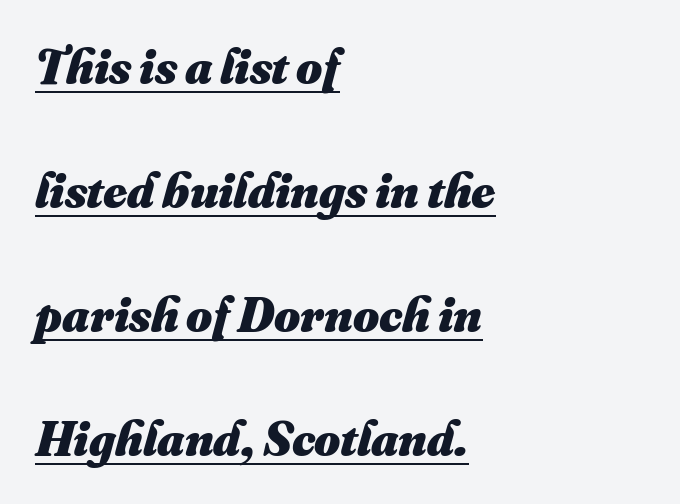
The image shows 50 px heavy type; set left-aligned, loose line spacing (2.48x), normal letter spacing, underlined; medium stroke contrast and a small x-height.
